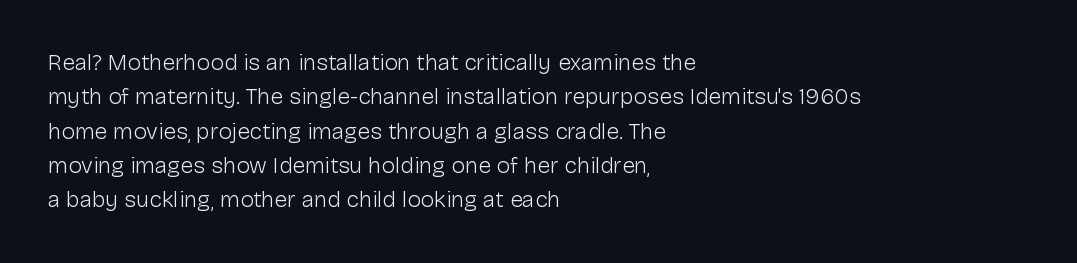
Q: Is the text bold? A: No.
Q: Is the text italic (slanted)? A: No, it is upright.
Q: Is the text underlined? A: No.
Q: How is the paragraph aligned? A: Left-aligned.
Q: Is the spacing between letters normal or unusually wide? A: Normal.
Q: Is the spacing between lines tight, normal or loose? A: Normal.
